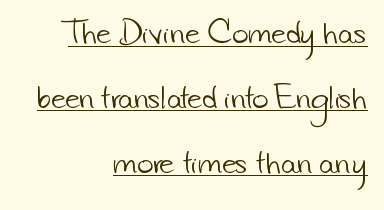
{"serif": "no", "bold": "no", "weight": "light", "width": "normal", "stroke_contrast": "low", "x_height": "small", "monospaced": "no", "underline": "yes", "align": "right", "line_spacing": "loose", "line_spacing_ratio": 2.32, "letter_spacing": "normal", "letter_spacing_em": 0.0, "glyph_px": 28}
